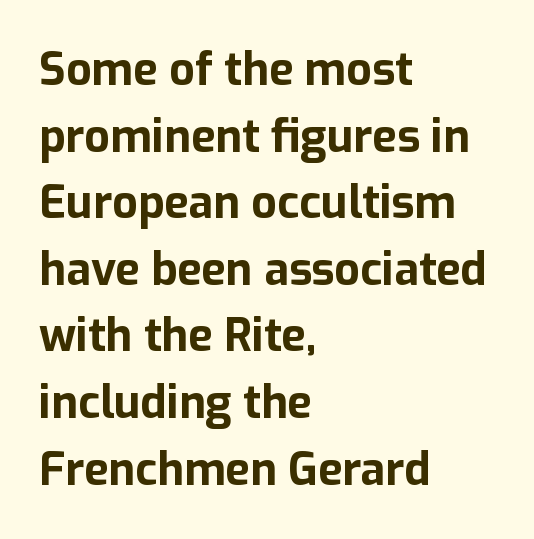
{"serif": "no", "italic": "no", "bold": "yes", "weight": "bold", "width": "normal", "stroke_contrast": "low", "x_height": "medium", "monospaced": "no", "underline": "no", "align": "left", "line_spacing": "normal", "line_spacing_ratio": 1.48, "letter_spacing": "normal", "letter_spacing_em": 0.0, "glyph_px": 45}
